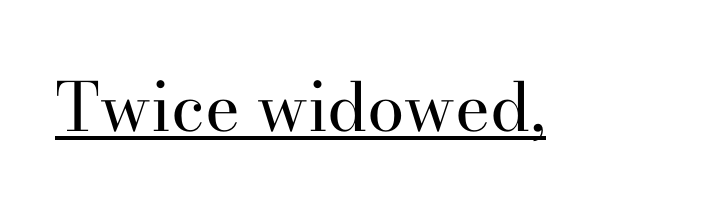
The image shows 67 px regular-weight serif type, upright; set normal letter spacing, underlined; high stroke contrast and a small x-height.
